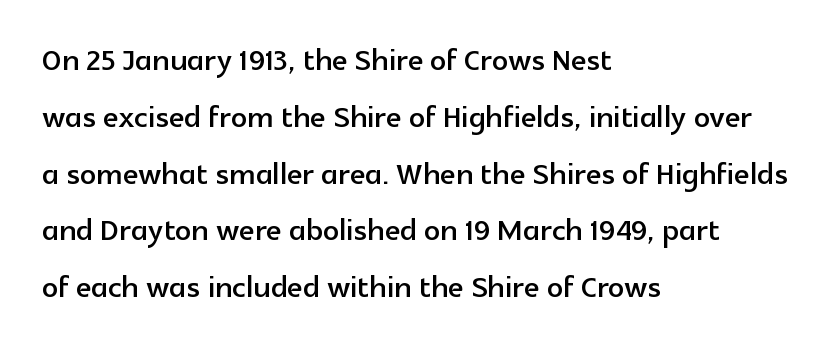
A typesetter would call this proportional, since set widths differ per character. A sans-serif font was chosen for this passage. Compared with a centered layout, this one pins lines to the left instead. Does extra space separate the letters? No, they use regular spacing.
